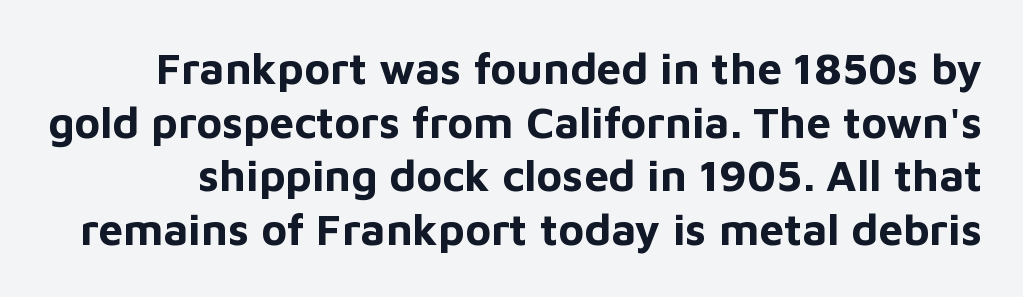
You could call the tracking neutral — neither tight nor loose. A clean baseline with only descenders dipping below it. Here the designer chose a conventional face with non-uniform glyph widths. Style check: upright. Observe the absence of serifs on each vertical stroke in this sample. Typographic density is high because the face is bold.
